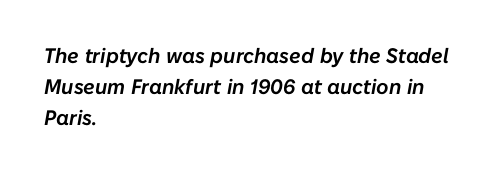
{"italic": "yes", "lean": "right", "slant_degrees": 10, "underline": "no", "align": "left", "line_spacing": "normal", "line_spacing_ratio": 1.48, "letter_spacing": "normal", "letter_spacing_em": 0.0, "glyph_px": 21}
